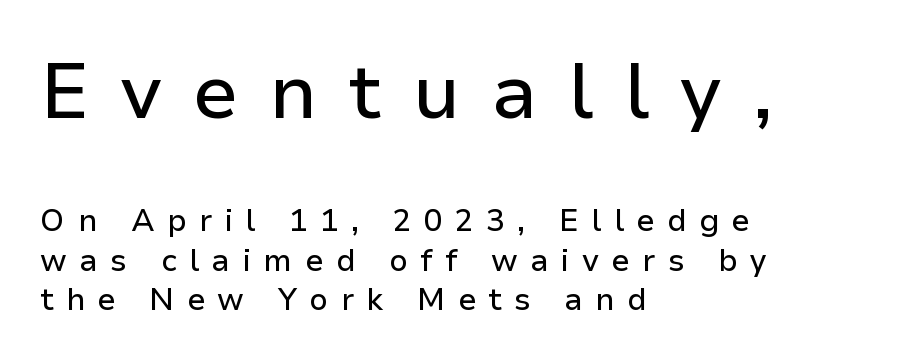
The image shows 77 px sans-serif type, upright; set left-aligned, normal line spacing (1.27x), unusually wide letter spacing (+0.4 em), not underlined; the first (top) block is 2.48x larger; low stroke contrast and a medium x-height.
